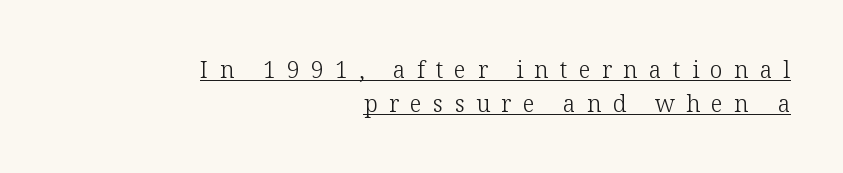
{"italic": "no", "bold": "no", "underline": "yes", "align": "right", "line_spacing": "normal", "line_spacing_ratio": 1.49, "letter_spacing": "wide", "letter_spacing_em": 0.49, "glyph_px": 23}
